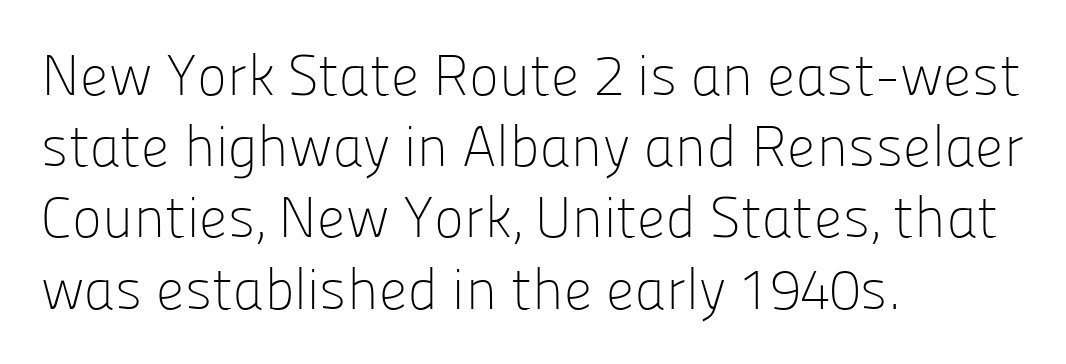
Q: Is the text bold? A: No.
Q: Is the text italic (slanted)? A: No, it is upright.
Q: Is the typeface a serif or a sans-serif typeface? A: Sans-serif.
Q: Is the text underlined? A: No.
Q: How is the paragraph aligned? A: Left-aligned.
Q: Is the spacing between letters normal or unusually wide? A: Normal.
Q: Is the spacing between lines tight, normal or loose? A: Normal.
Q: Width (condensed, normal, or wide)? A: Normal.
Q: Stroke contrast? A: Low.
Q: x-height? A: Medium.
Q: Monospaced? A: No.
